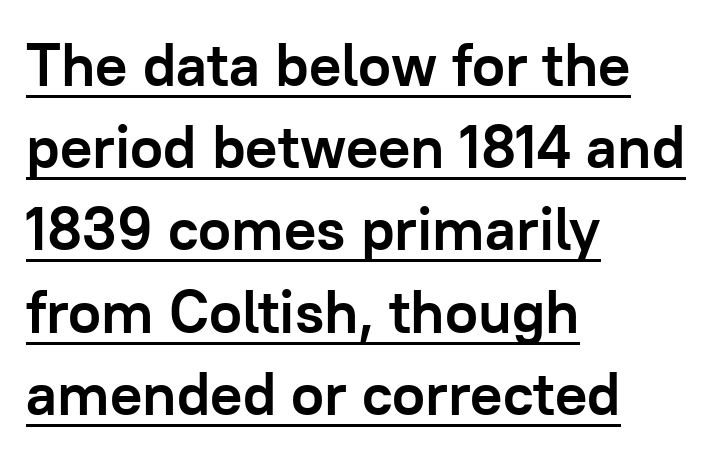
The image shows 60 px semibold sans-serif type, upright; set left-aligned, normal line spacing (1.37x), normal letter spacing, underlined; low stroke contrast and a medium x-height.
